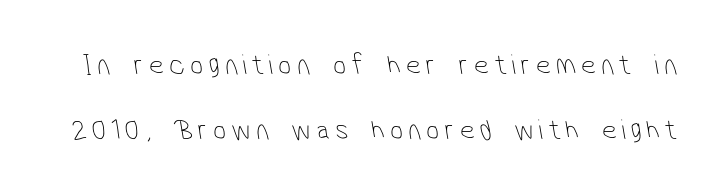
Q: Is the text bold? A: No.
Q: Is the typeface a serif or a sans-serif typeface? A: Sans-serif.
Q: Is the text underlined? A: No.
Q: Is the spacing between lines tight, normal or loose? A: Loose.
Q: Width (condensed, normal, or wide)? A: Condensed.
Q: Stroke contrast? A: Low.
Q: x-height? A: Medium.
Q: Monospaced? A: No.
